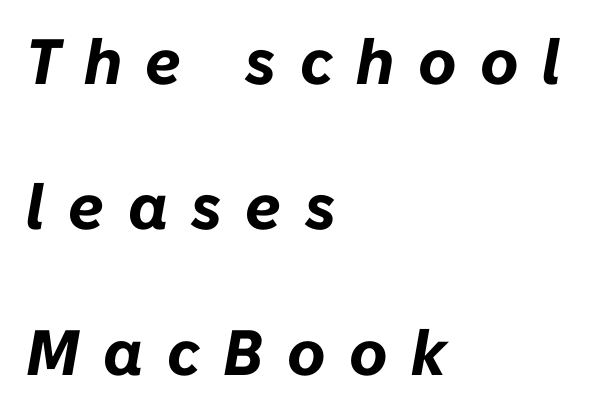
Compared with a centered layout, this one pins lines to the left instead. Someone cranked the tracking dial way up on this one. The block of text is sparse from top to bottom, with ample space between rows. Slanted lettering throughout.
